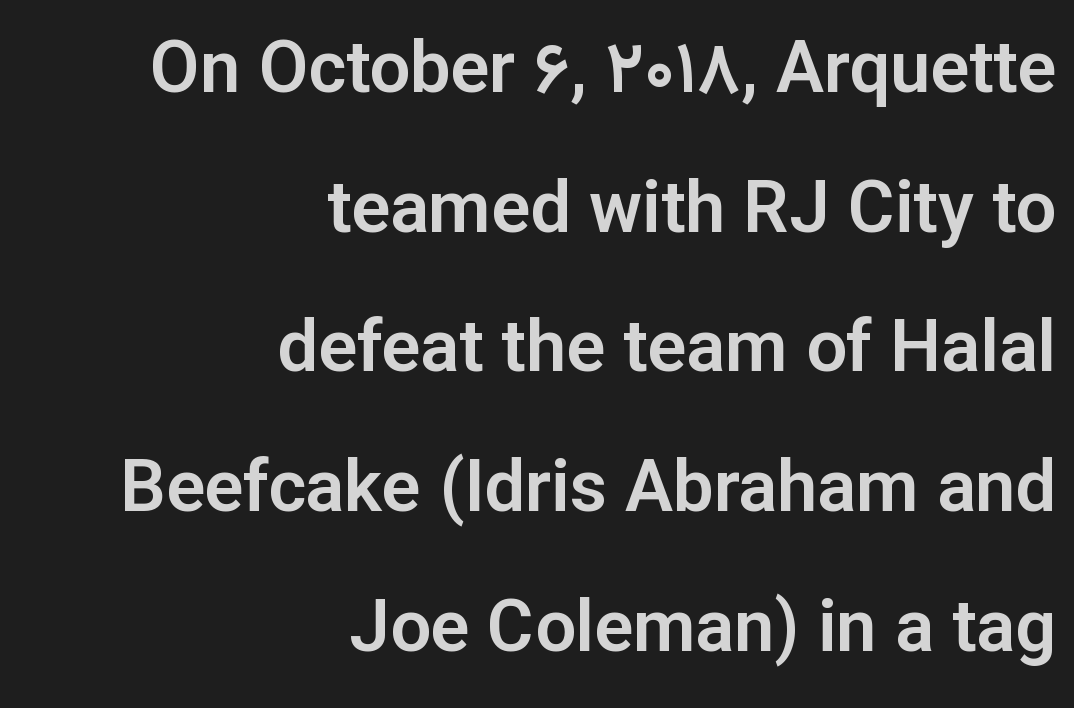
Q: Is the text italic (slanted)? A: No, it is upright.
Q: Is the typeface a serif or a sans-serif typeface? A: Sans-serif.
Q: Is the text underlined? A: No.
Q: How is the paragraph aligned? A: Right-aligned.
Q: Is the spacing between letters normal or unusually wide? A: Normal.
Q: Is the spacing between lines tight, normal or loose? A: Loose.
Q: Width (condensed, normal, or wide)? A: Normal.
Q: Stroke contrast? A: Low.
Q: x-height? A: Medium.
Q: Monospaced? A: No.
